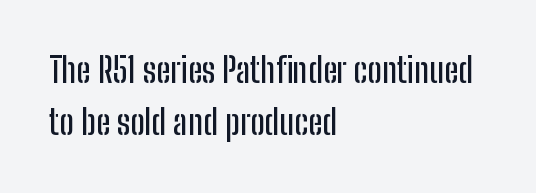
This is roman type, the default non-slanted kind. This sample has the flowing, uneven cadence of proportional lettering. The passage is arranged the way most books set body copy — flush left. Rows of type keep a routine distance in the vertical direction. In terms of letterform style, serifs are entirely absent.
